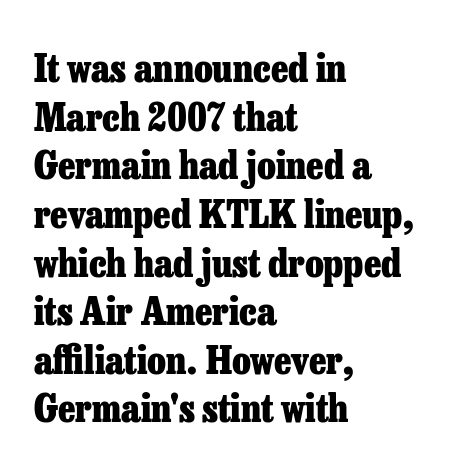
Standard letterfit; no display-style spreading of the glyphs. One-word summary of the alignment: left. In terms of leading, this rendering sits right in the middle. The rendering uses natural spacing where letterforms have individual widths. Decoration check: the copy has no underline.
